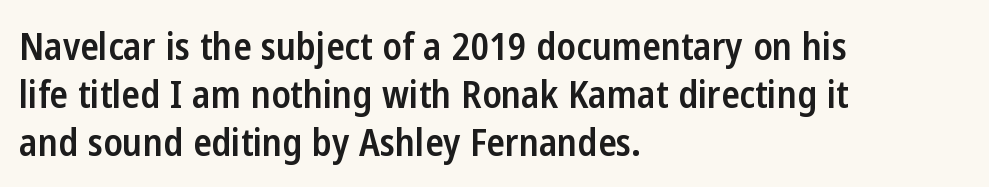
The image shows 38 px semibold, condensed sans-serif type, upright; set left-aligned, normal line spacing (1.26x), normal letter spacing, not underlined; low stroke contrast and a medium x-height.
